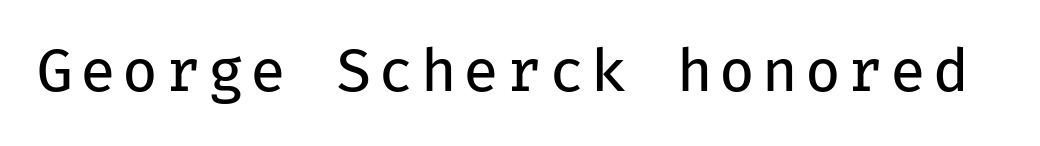
Q: Is the text bold? A: No.
Q: Is the text italic (slanted)? A: No, it is upright.
Q: Is the typeface a serif or a sans-serif typeface? A: Sans-serif.
Q: Is the text underlined? A: No.
Q: Width (condensed, normal, or wide)? A: Normal.
Q: Stroke contrast? A: Low.
Q: x-height? A: Medium.
Q: Monospaced? A: Yes.
